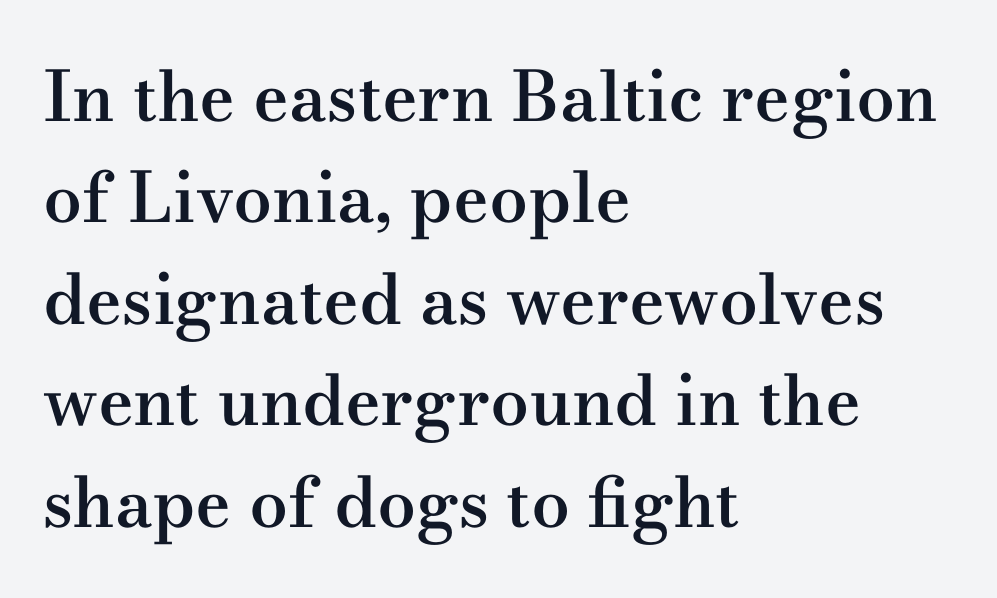
{"serif": "yes", "italic": "no", "bold": "semi", "weight": "semibold", "width": "wide", "stroke_contrast": "medium", "x_height": "small", "monospaced": "no", "underline": "no", "align": "left", "line_spacing": "normal", "line_spacing_ratio": 1.47, "letter_spacing": "normal", "letter_spacing_em": 0.0, "glyph_px": 69}
